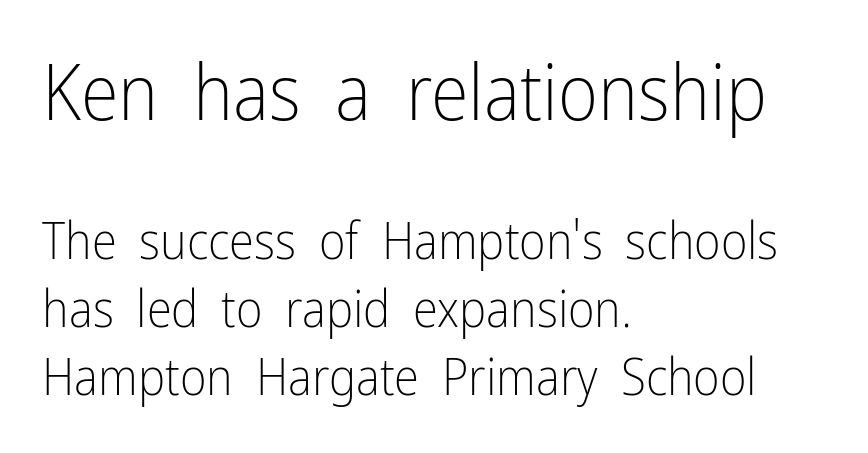
The image shows 77 px light, condensed sans-serif type, upright; set left-aligned, normal line spacing (1.34x), normal letter spacing, not underlined; the first (top) block is 1.51x larger; low stroke contrast and a medium x-height.
